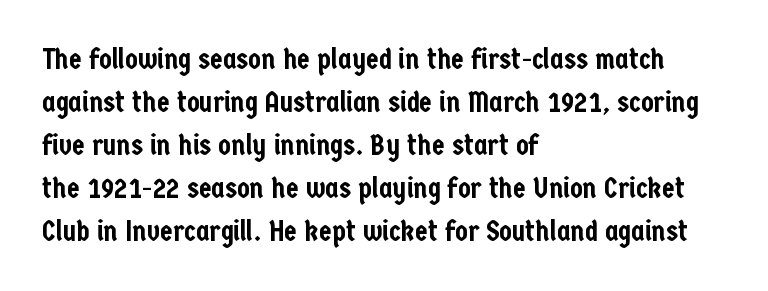
{"serif": "no", "italic": "no", "width": "condensed", "stroke_contrast": "low", "x_height": "medium", "monospaced": "no", "underline": "no", "align": "left", "line_spacing": "normal", "line_spacing_ratio": 1.48, "letter_spacing": "normal", "letter_spacing_em": 0.0, "glyph_px": 29}
